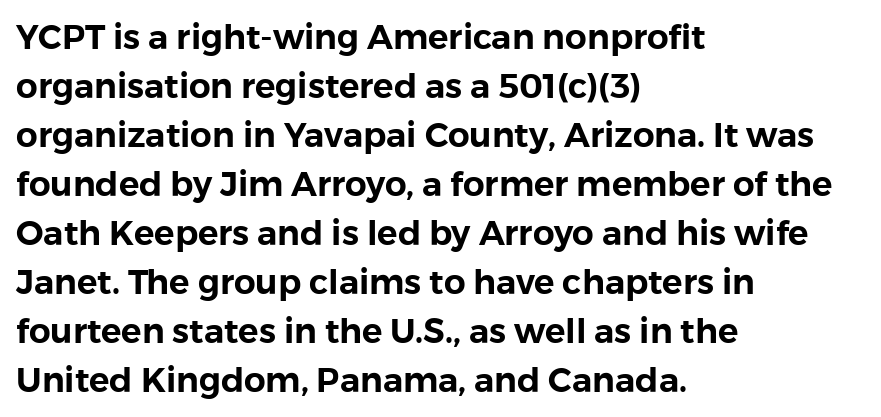
Q: Is the text italic (slanted)? A: No, it is upright.
Q: Is the typeface a serif or a sans-serif typeface? A: Sans-serif.
Q: Is the text underlined? A: No.
Q: How is the paragraph aligned? A: Left-aligned.
Q: Is the spacing between letters normal or unusually wide? A: Normal.
Q: Is the spacing between lines tight, normal or loose? A: Normal.
Q: Width (condensed, normal, or wide)? A: Normal.
Q: x-height? A: Medium.
Q: Monospaced? A: No.
